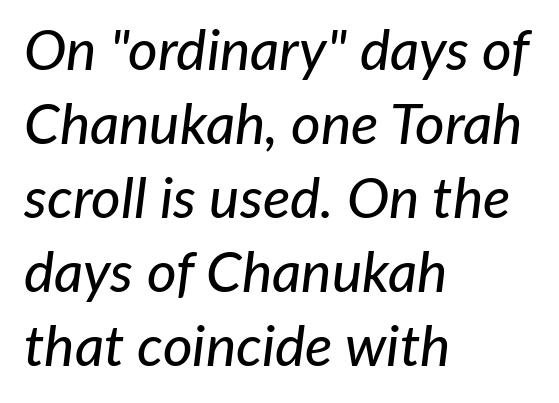
{"italic": "yes", "lean": "right", "slant_degrees": 7, "width": "normal", "stroke_contrast": "low", "x_height": "medium", "monospaced": "no", "underline": "no", "align": "left", "line_spacing": "normal", "line_spacing_ratio": 1.3, "letter_spacing": "normal", "letter_spacing_em": 0.0, "glyph_px": 57}
